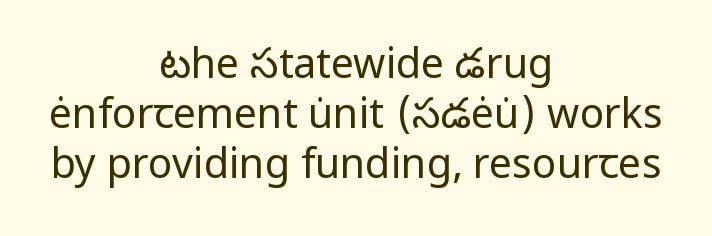
The image shows 41 px regular-weight sans-serif type, upright; set centered, line spacing 1.22x, normal letter spacing, not underlined; low stroke contrast and a medium x-height.
